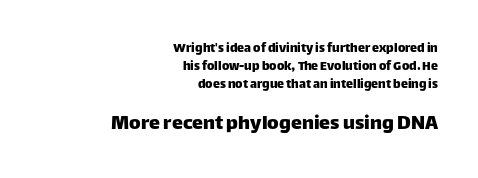
The image shows 22 px text type, upright; set right-aligned, normal line spacing (1.27x), normal letter spacing, not underlined; the second (bottom) block is 1.57x larger.
